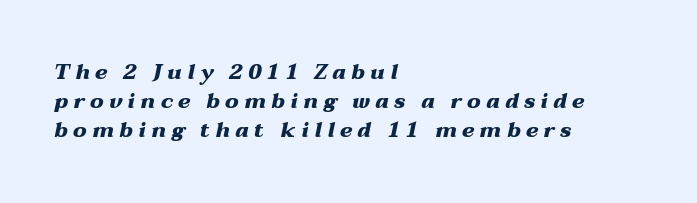
{"italic": "yes", "lean": "right", "slant_degrees": 12, "bold": "yes", "underline": "no", "align": "left", "line_spacing": "normal", "line_spacing_ratio": 1.37, "letter_spacing": "wide", "letter_spacing_em": 0.25, "glyph_px": 21}
